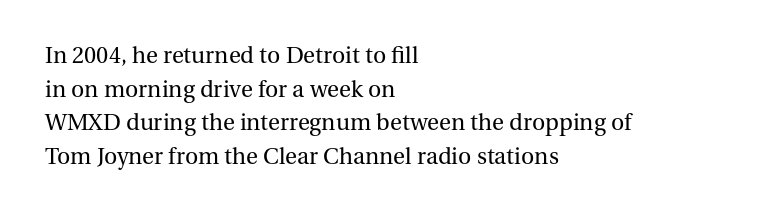
Q: Is the text bold? A: No.
Q: Is the text italic (slanted)? A: No, it is upright.
Q: Is the text underlined? A: No.
Q: How is the paragraph aligned? A: Left-aligned.
Q: Is the spacing between letters normal or unusually wide? A: Normal.
Q: Is the spacing between lines tight, normal or loose? A: Normal.
